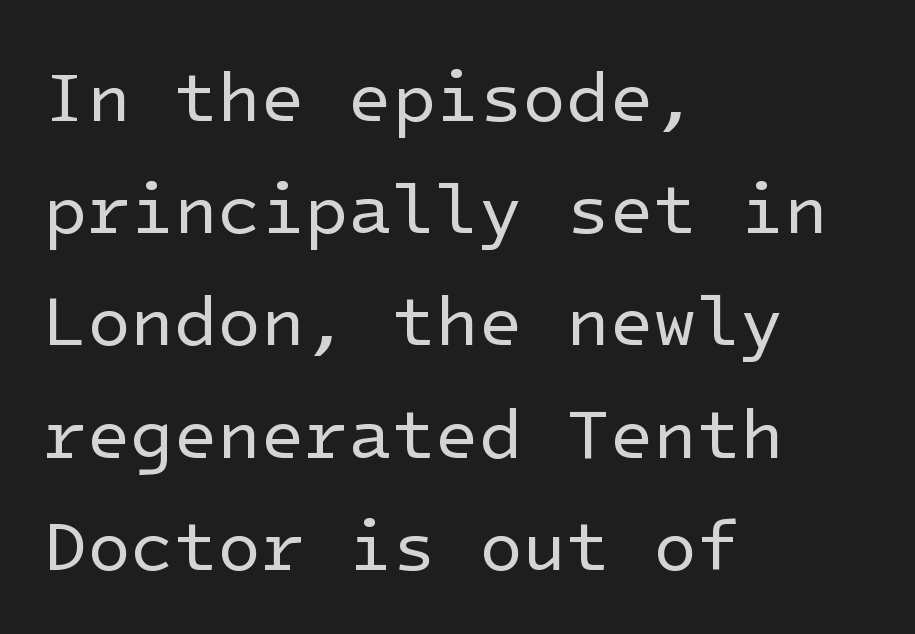
Q: Is the text bold? A: No.
Q: Is the text italic (slanted)? A: No, it is upright.
Q: Is the typeface a serif or a sans-serif typeface? A: Sans-serif.
Q: Is the text underlined? A: No.
Q: How is the paragraph aligned? A: Left-aligned.
Q: Is the spacing between letters normal or unusually wide? A: Normal.
Q: Is the spacing between lines tight, normal or loose? A: Normal.
Q: Width (condensed, normal, or wide)? A: Normal.
Q: Stroke contrast? A: Low.
Q: x-height? A: Medium.
